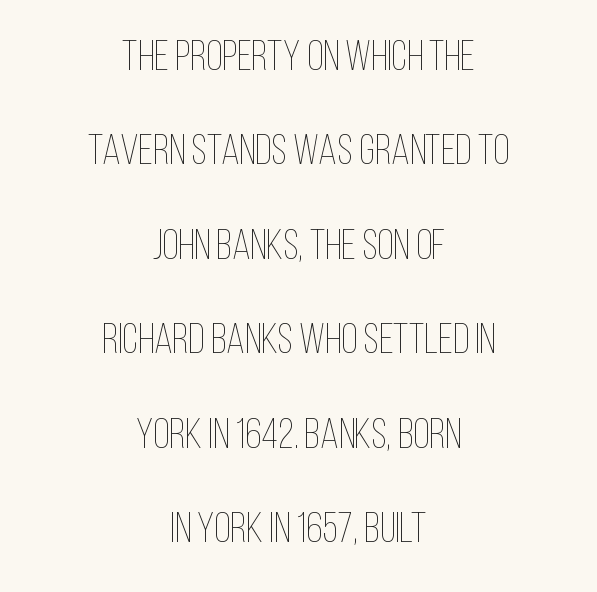
{"italic": "no", "bold": "no", "weight": "thin", "width": "condensed", "stroke_contrast": "low", "x_height": "large", "monospaced": "no", "underline": "no", "align": "center", "line_spacing": "loose", "line_spacing_ratio": 2.25, "letter_spacing": "normal", "letter_spacing_em": 0.0, "glyph_px": 42}
